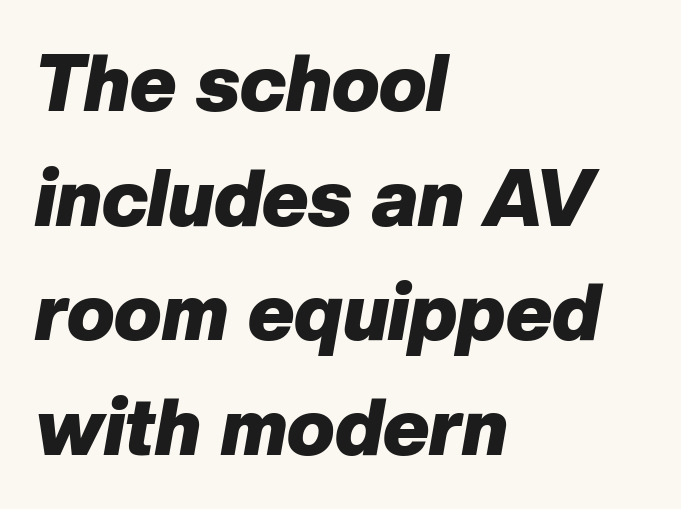
{"italic": "yes", "lean": "right", "slant_degrees": 10, "bold": "yes", "weight": "heavy", "width": "normal", "stroke_contrast": "low", "x_height": "medium", "monospaced": "no", "underline": "no", "align": "left", "line_spacing": "normal", "line_spacing_ratio": 1.45, "letter_spacing": "normal", "letter_spacing_em": 0.0, "glyph_px": 79}
